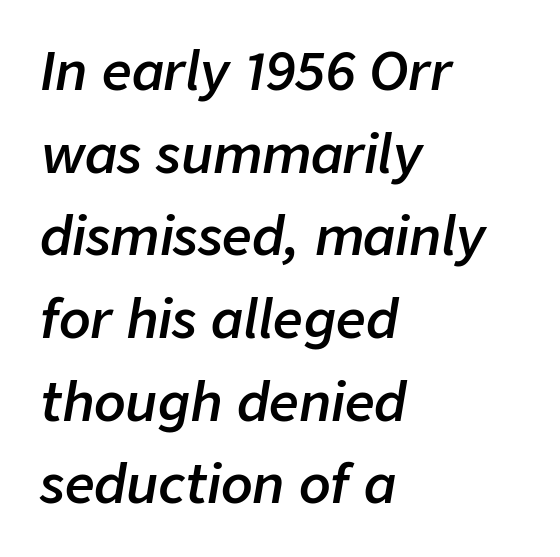
The image shows 52 px semibold type, italic (leaning right); set left-aligned, normal line spacing (1.59x), normal letter spacing, not underlined; low stroke contrast and a medium x-height.
